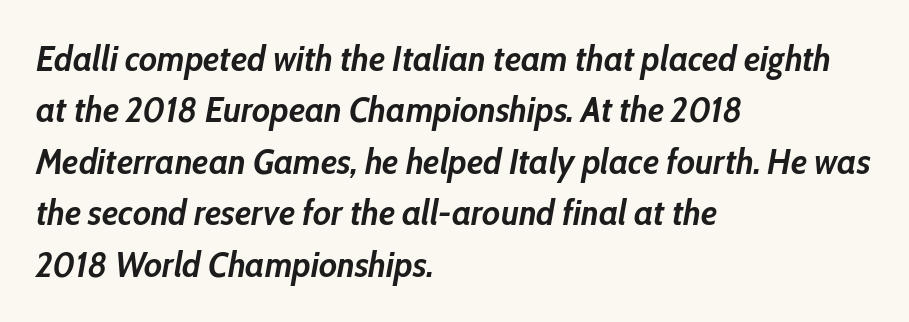
Q: Is the text bold? A: Yes.
Q: Is the text italic (slanted)? A: Yes, it leans right by about 10 degrees.
Q: Is the text underlined? A: No.
Q: How is the paragraph aligned? A: Left-aligned.
Q: Is the spacing between letters normal or unusually wide? A: Normal.
Q: Is the spacing between lines tight, normal or loose? A: Normal.
Q: Width (condensed, normal, or wide)? A: Condensed.
Q: Stroke contrast? A: Low.
Q: x-height? A: Medium.
Q: Monospaced? A: No.
